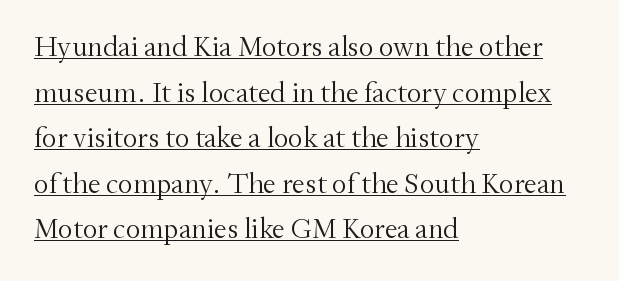
Serif or sans? Serif — the stroke terminals have little feet. Look at the tracking — it's just the regular setting, nothing added. These lines sit exactly where default settings would place them. Decoration check: the copy is underlined.
